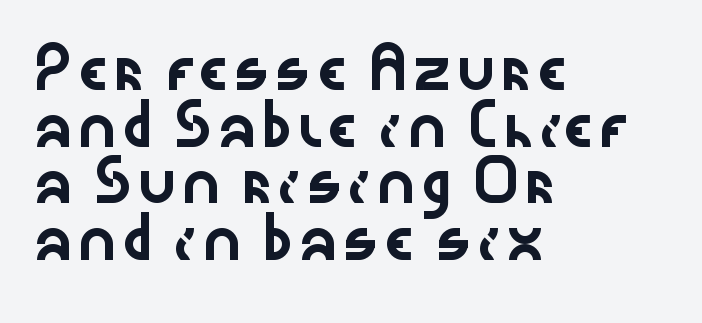
{"serif": "no", "italic": "no", "width": "wide", "stroke_contrast": "low", "x_height": "medium", "monospaced": "no", "underline": "no", "align": "left", "line_spacing": "normal", "line_spacing_ratio": 1.49, "letter_spacing": "normal", "letter_spacing_em": 0.0, "glyph_px": 38}
